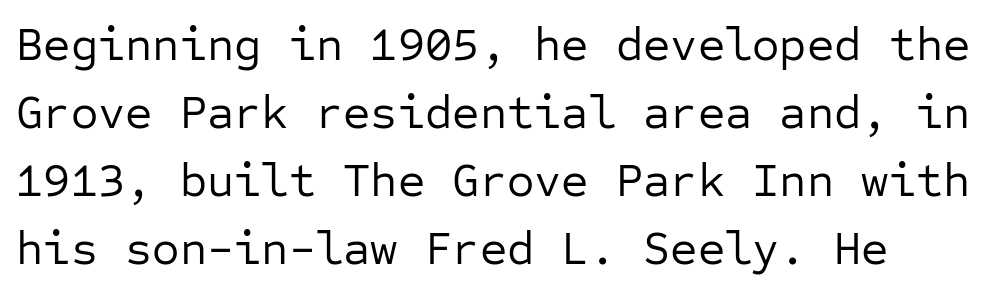
Q: Is the text bold? A: No.
Q: Is the text italic (slanted)? A: No, it is upright.
Q: Is the typeface a serif or a sans-serif typeface? A: Sans-serif.
Q: Is the text underlined? A: No.
Q: How is the paragraph aligned? A: Left-aligned.
Q: Is the spacing between letters normal or unusually wide? A: Normal.
Q: Is the spacing between lines tight, normal or loose? A: Normal.
Q: Width (condensed, normal, or wide)? A: Normal.
Q: Stroke contrast? A: Low.
Q: x-height? A: Medium.
Q: Monospaced? A: Yes.
